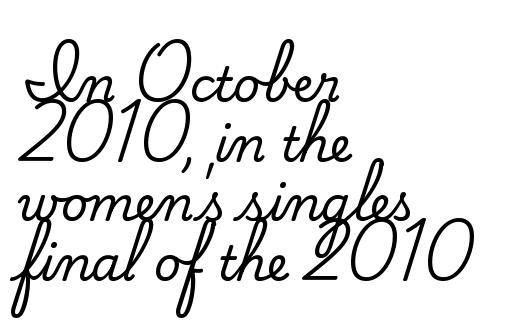
Q: Is the text italic (slanted)? A: Yes.
Q: Is the typeface a serif or a sans-serif typeface? A: Serif.
Q: Is the text underlined? A: No.
Q: How is the paragraph aligned? A: Left-aligned.
Q: Is the spacing between letters normal or unusually wide? A: Normal.
Q: Is the spacing between lines tight, normal or loose? A: Normal.
Q: Width (condensed, normal, or wide)? A: Normal.
Q: Stroke contrast? A: Medium.
Q: x-height? A: Small.
Q: Monospaced? A: No.
